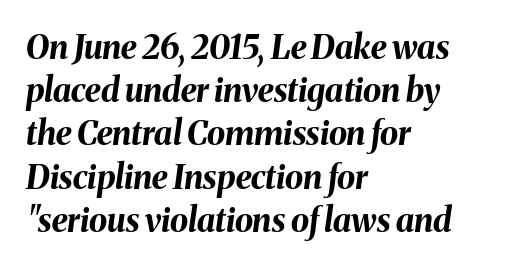
{"italic": "yes", "lean": "right", "slant_degrees": 8, "bold": "yes", "weight": "bold", "width": "normal", "stroke_contrast": "medium", "x_height": "medium", "monospaced": "no", "underline": "no", "align": "left", "line_spacing": "normal", "line_spacing_ratio": 1.31, "letter_spacing": "normal", "letter_spacing_em": 0.0, "glyph_px": 33}
